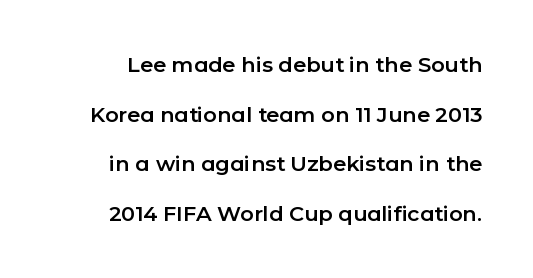
{"italic": "no", "underline": "no", "line_spacing": "loose", "line_spacing_ratio": 2.36, "letter_spacing": "normal", "letter_spacing_em": 0.0, "glyph_px": 21}
